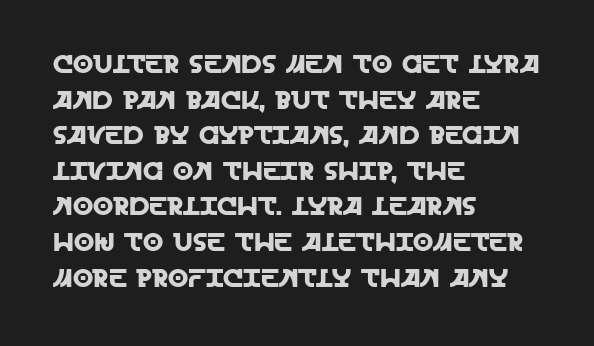
Q: Is the text italic (slanted)? A: No, it is upright.
Q: Is the text underlined? A: No.
Q: How is the paragraph aligned? A: Left-aligned.
Q: Is the spacing between letters normal or unusually wide? A: Normal.
Q: Is the spacing between lines tight, normal or loose? A: Normal.
